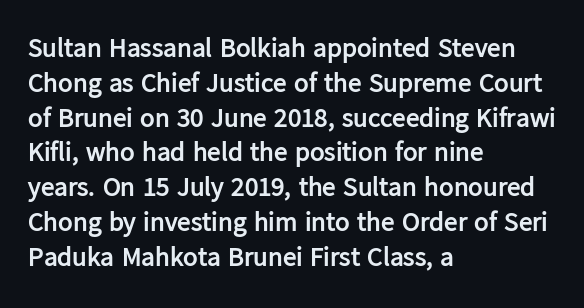
{"italic": "no", "bold": "yes", "underline": "no", "align": "left", "line_spacing": "normal", "line_spacing_ratio": 1.29, "letter_spacing": "normal", "letter_spacing_em": 0.0, "glyph_px": 27}
